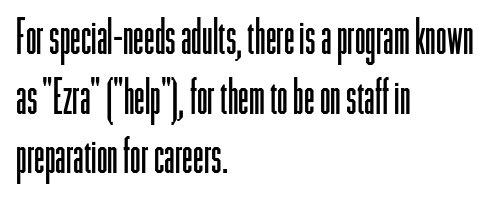
{"serif": "no", "italic": "no", "bold": "no", "weight": "light", "width": "condensed", "stroke_contrast": "low", "x_height": "medium", "monospaced": "no", "underline": "no", "align": "left", "line_spacing_ratio": 1.24, "letter_spacing": "normal", "letter_spacing_em": 0.0, "glyph_px": 48}
